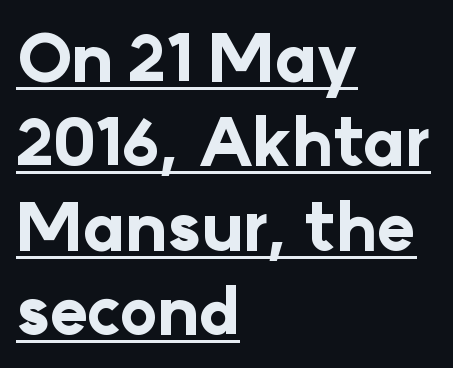
Q: Is the text bold? A: Yes.
Q: Is the text italic (slanted)? A: No, it is upright.
Q: Is the typeface a serif or a sans-serif typeface? A: Sans-serif.
Q: Is the text underlined? A: Yes.
Q: How is the paragraph aligned? A: Left-aligned.
Q: Is the spacing between letters normal or unusually wide? A: Normal.
Q: Is the spacing between lines tight, normal or loose? A: Normal.
Q: Width (condensed, normal, or wide)? A: Normal.
Q: Stroke contrast? A: Low.
Q: x-height? A: Medium.
Q: Monospaced? A: No.
